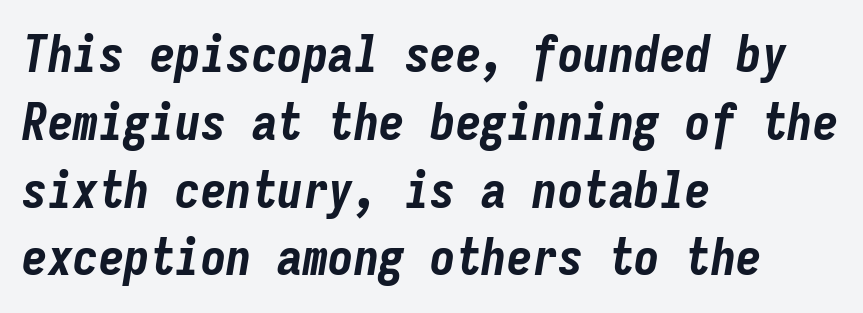
The gap between lines stays unmarked. Monospaced: the letters line up in strict vertical columns. The line texture is even and compact thanks to regular tracking. What's the leading like? Ordinary, nothing unusual.
